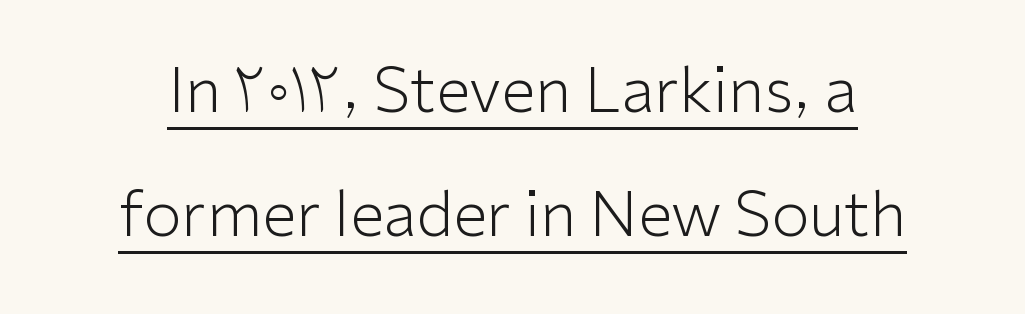
What decoration does the sample have? An underline. Words appear dense and cohesive because spacing is normal. The lines in this sample share a center point and differ in where they start and stop. The designer went with a sans here, leaving each stem footless.
